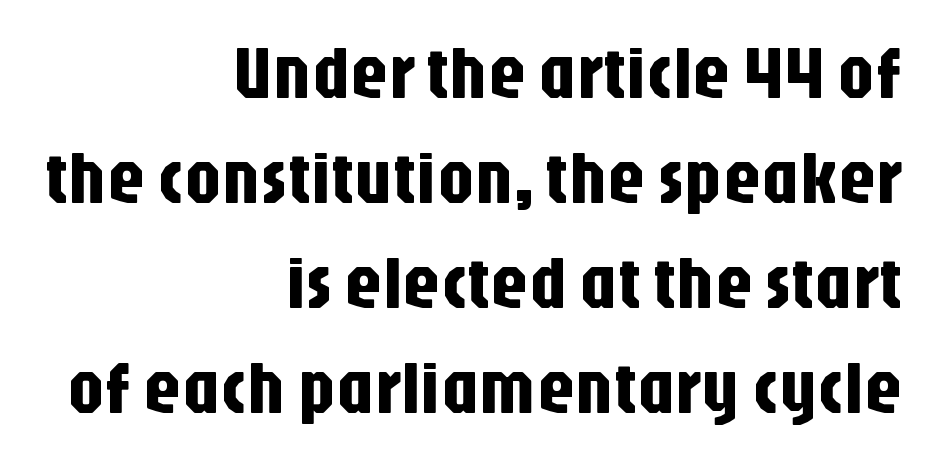
The image shows 74 px condensed sans-serif type, upright; set right-aligned, normal line spacing (1.42x), normal letter spacing, not underlined; low stroke contrast and a large x-height.
